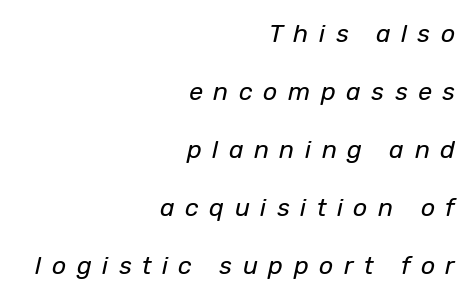
{"italic": "yes", "lean": "right", "slant_degrees": 12, "bold": "no", "underline": "no", "align": "right", "line_spacing": "loose", "line_spacing_ratio": 2.32, "letter_spacing": "wide", "letter_spacing_em": 0.42, "glyph_px": 25}
